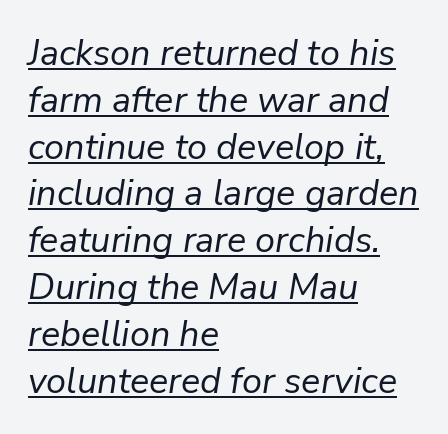
These lines were composed using italics. These lines sit exactly where default settings would place them. Does extra space separate the letters? No, they use regular spacing. The text block is weighted toward the left margin, trailing off unevenly rightward. Note the varied advance widths — an 'i' is clearly narrower than an 'm'. Emphasis is given by a line drawn under the lettering.
